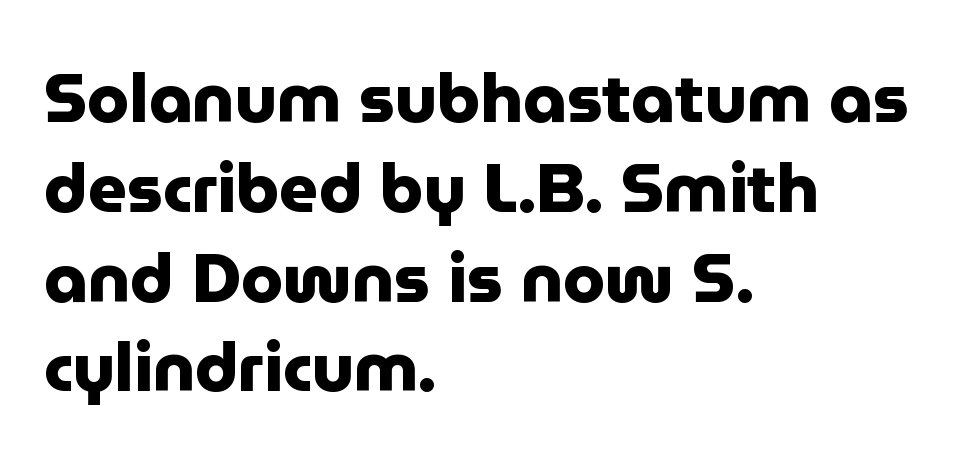
A typesetter would call this proportional, since set widths differ per character. This block has exactly the height ordinary leading produces. Ascenders rise straight up at ninety degrees. The glyphs are unaccompanied by any horizontal stroke below them. The face used here has the dense, thick strokes of a bold. The rendering keeps characters at their native spacing.
